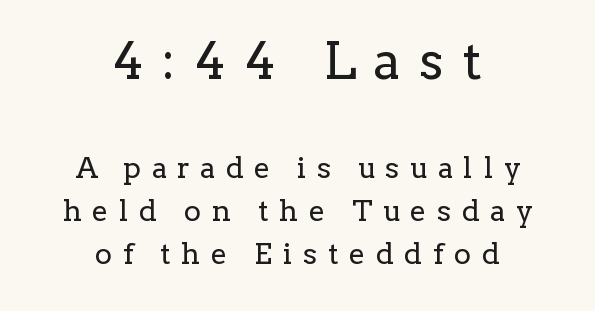
Q: Is the text bold? A: No.
Q: Is the text italic (slanted)? A: No, it is upright.
Q: Is the typeface a serif or a sans-serif typeface? A: Serif.
Q: Is the text underlined? A: No.
Q: How is the paragraph aligned? A: Centered.
Q: Is the spacing between letters normal or unusually wide? A: Unusually wide.
Q: Is the spacing between lines tight, normal or loose? A: Normal.
Q: Which block of text is set in a larger size, the first (top) or the second (bottom)? A: The first (top) one.
Q: Width (condensed, normal, or wide)? A: Normal.
Q: Stroke contrast? A: Low.
Q: x-height? A: Medium.
Q: Monospaced? A: No.
